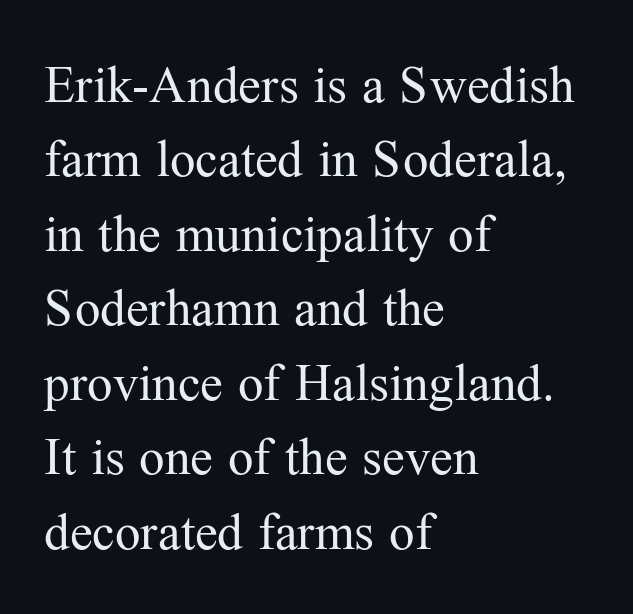
The image shows 51 px regular-weight serif type, upright; set left-aligned, normal line spacing (1.46x), normal letter spacing, not underlined; medium stroke contrast and a medium x-height.
